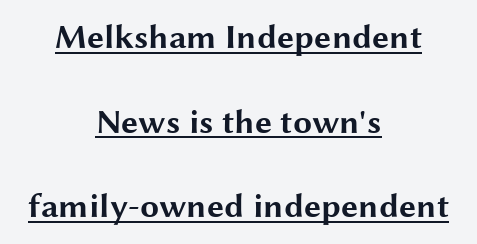
Line spacing here is loose. In designer terms, the underline attribute is active on this setting. You could call the tracking neutral — neither tight nor loose. Visually the block forms a symmetrical silhouette, jagged on both flanks. This is sans-serif lettering, the kind often seen on screens and signage.
